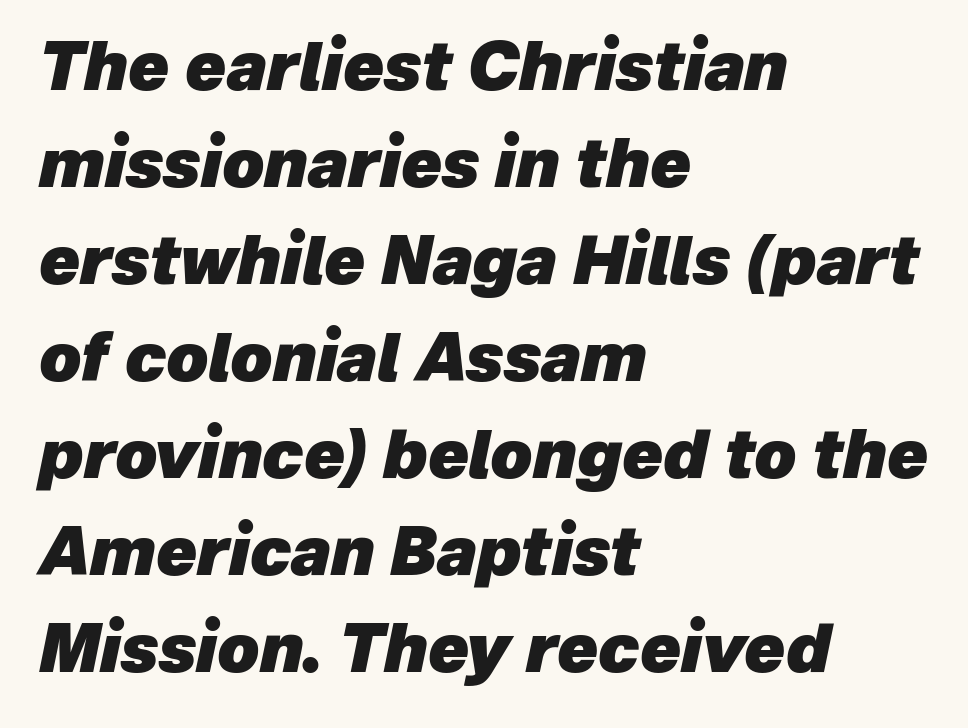
The image shows 66 px heavy type, italic (leaning right); set left-aligned, normal line spacing (1.47x), normal letter spacing, not underlined; low stroke contrast and a medium x-height.
